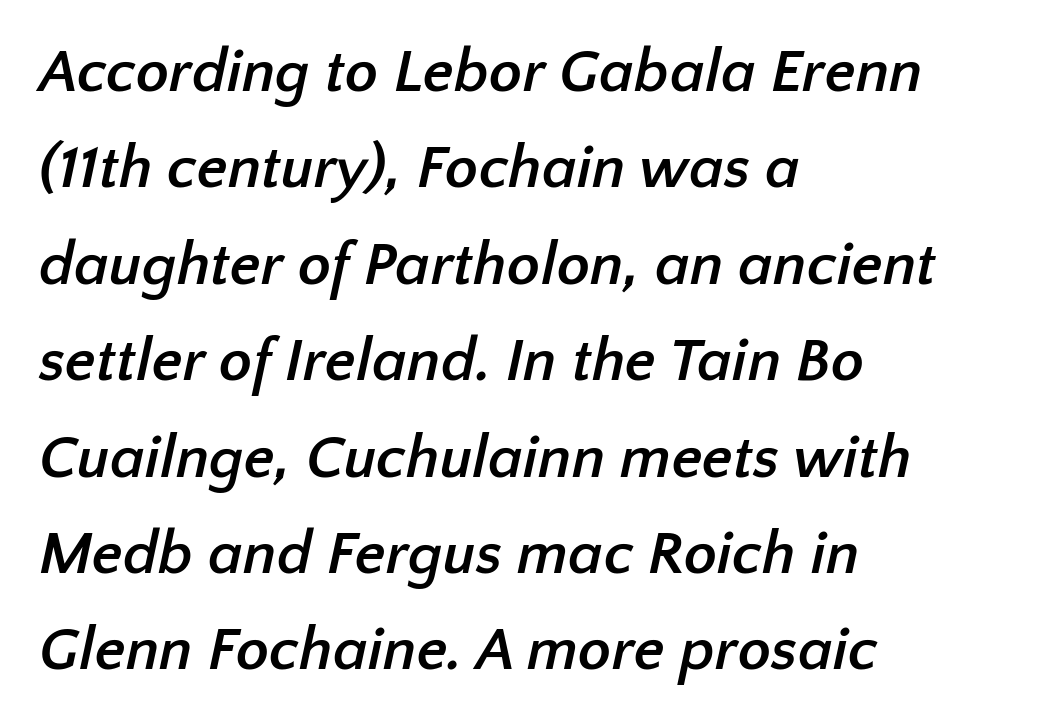
Q: Is the text bold? A: Yes.
Q: Is the typeface a serif or a sans-serif typeface? A: Sans-serif.
Q: Is the text underlined? A: No.
Q: How is the paragraph aligned? A: Left-aligned.
Q: Is the spacing between letters normal or unusually wide? A: Normal.
Q: Is the spacing between lines tight, normal or loose? A: Normal.
Q: Width (condensed, normal, or wide)? A: Normal.
Q: Stroke contrast? A: Low.
Q: x-height? A: Medium.
Q: Monospaced? A: No.
